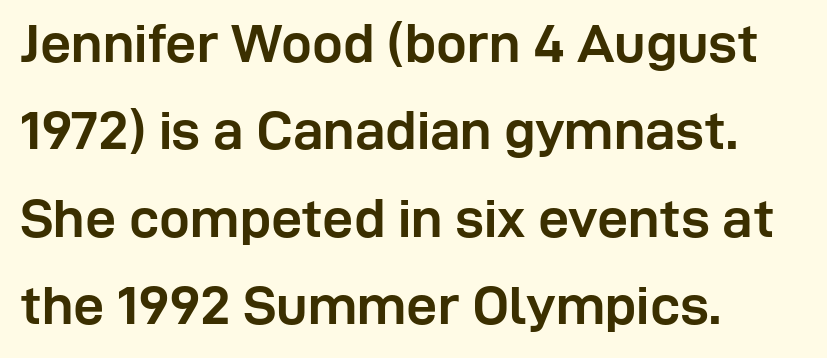
A bare baseline throughout the passage. You can tell it's not italic because the verticals are truly vertical. Is the block centered? No — it sits flush against the left margin. Regular leading.
